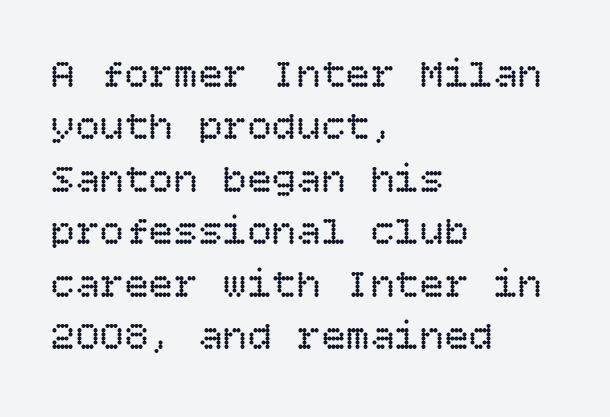
The image shows 41 px regular-weight type, upright; set left-aligned, normal line spacing (1.28x), normal letter spacing, not underlined; low stroke contrast and a large x-height.
